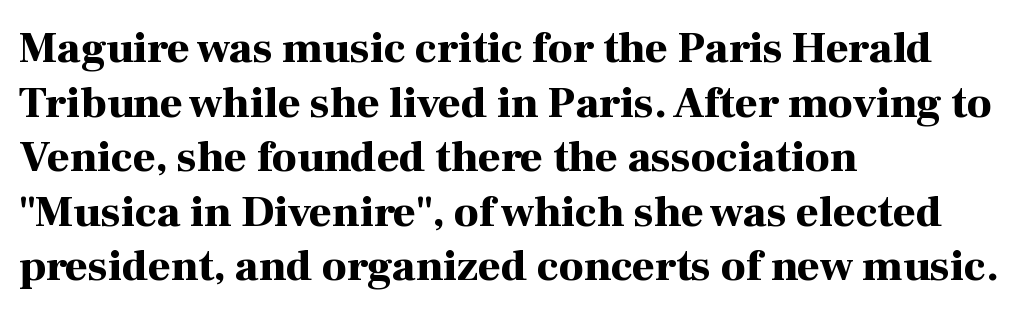
{"serif": "yes", "italic": "no", "bold": "yes", "weight": "bold", "width": "normal", "stroke_contrast": "high", "x_height": "medium", "monospaced": "no", "underline": "no", "align": "left", "line_spacing_ratio": 1.24, "letter_spacing": "normal", "letter_spacing_em": 0.0, "glyph_px": 44}
